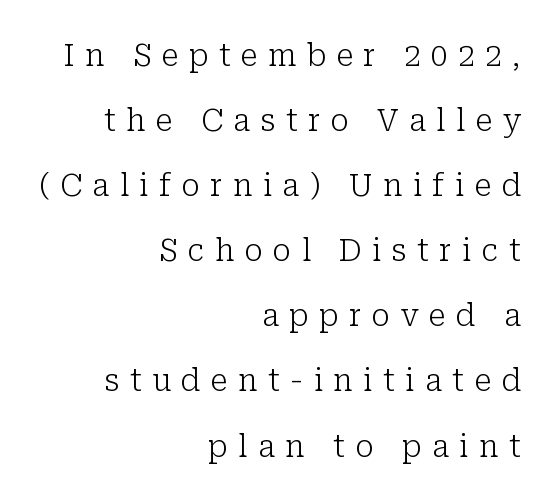
Q: Is the text bold? A: No.
Q: Is the text italic (slanted)? A: No, it is upright.
Q: Is the typeface a serif or a sans-serif typeface? A: Serif.
Q: Is the text underlined? A: No.
Q: How is the paragraph aligned? A: Right-aligned.
Q: Is the spacing between letters normal or unusually wide? A: Unusually wide.
Q: Is the spacing between lines tight, normal or loose? A: Loose.
Q: Width (condensed, normal, or wide)? A: Normal.
Q: Stroke contrast? A: Low.
Q: x-height? A: Medium.
Q: Monospaced? A: No.
